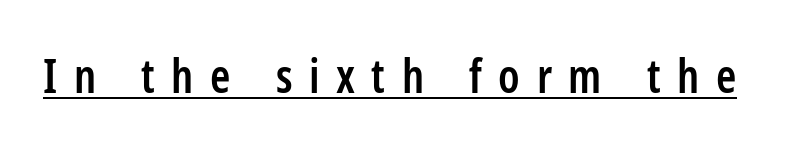
{"serif": "no", "italic": "no", "bold": "semi", "weight": "semibold", "width": "condensed", "stroke_contrast": "low", "x_height": "medium", "monospaced": "no", "underline": "yes", "letter_spacing": "wide", "letter_spacing_em": 0.36, "glyph_px": 46}
